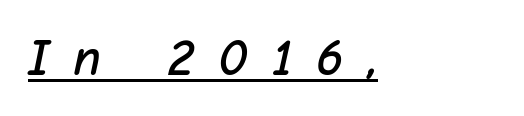
Q: Is the text italic (slanted)? A: Yes, it leans right by about 12 degrees.
Q: Is the text underlined? A: Yes.
Q: How is the paragraph aligned? A: Left-aligned.
Q: Is the spacing between letters normal or unusually wide? A: Unusually wide.
Q: Width (condensed, normal, or wide)? A: Normal.
Q: Stroke contrast? A: Low.
Q: x-height? A: Medium.
Q: Monospaced? A: No.
